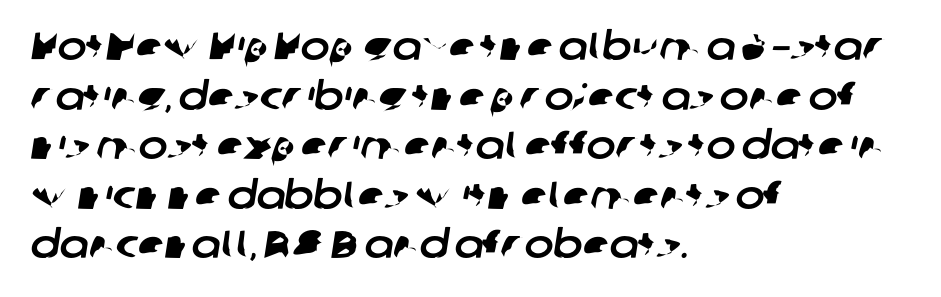
Q: Is the typeface a serif or a sans-serif typeface? A: Sans-serif.
Q: Is the text underlined? A: No.
Q: How is the paragraph aligned? A: Left-aligned.
Q: Is the spacing between letters normal or unusually wide? A: Normal.
Q: Is the spacing between lines tight, normal or loose? A: Normal.
Q: Width (condensed, normal, or wide)? A: Normal.
Q: Stroke contrast? A: Low.
Q: x-height? A: Medium.
Q: Monospaced? A: No.
